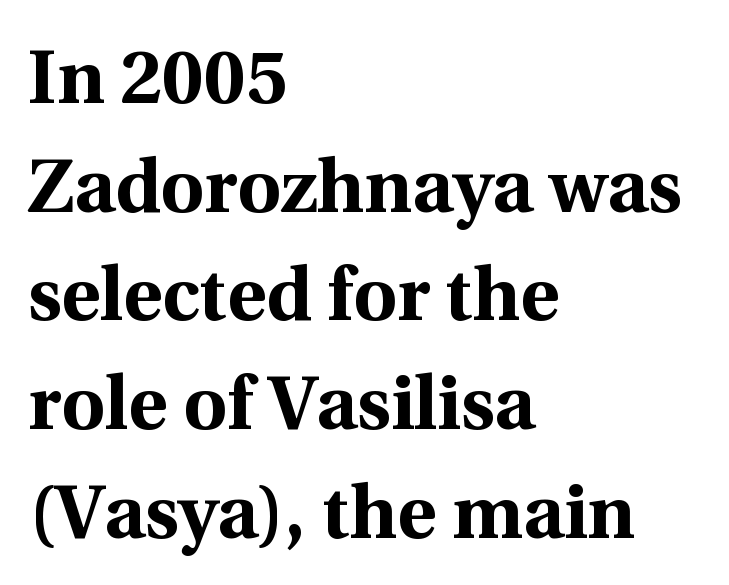
{"serif": "yes", "italic": "no", "bold": "yes", "weight": "bold", "width": "normal", "x_height": "medium", "monospaced": "no", "underline": "no", "align": "left", "line_spacing": "normal", "line_spacing_ratio": 1.45, "letter_spacing": "normal", "letter_spacing_em": 0.0, "glyph_px": 75}
